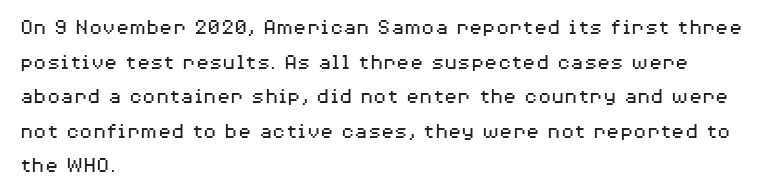
Q: Is the text bold? A: No.
Q: Is the text italic (slanted)? A: No, it is upright.
Q: Is the text underlined? A: No.
Q: How is the paragraph aligned? A: Left-aligned.
Q: Is the spacing between letters normal or unusually wide? A: Normal.
Q: Is the spacing between lines tight, normal or loose? A: Normal.
